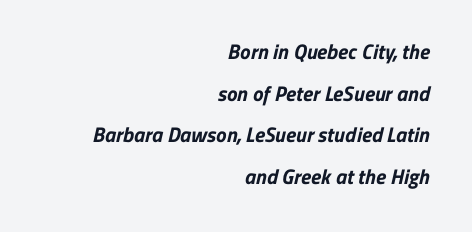
The strip under each line holds only bare page. Summary of weight: heavy, a full bold. The paragraph has a hard right edge and a soft left edge. Each word holds together tightly as a unit, with standard inter-letter gaps. The lines are spread far apart with generous leading.
